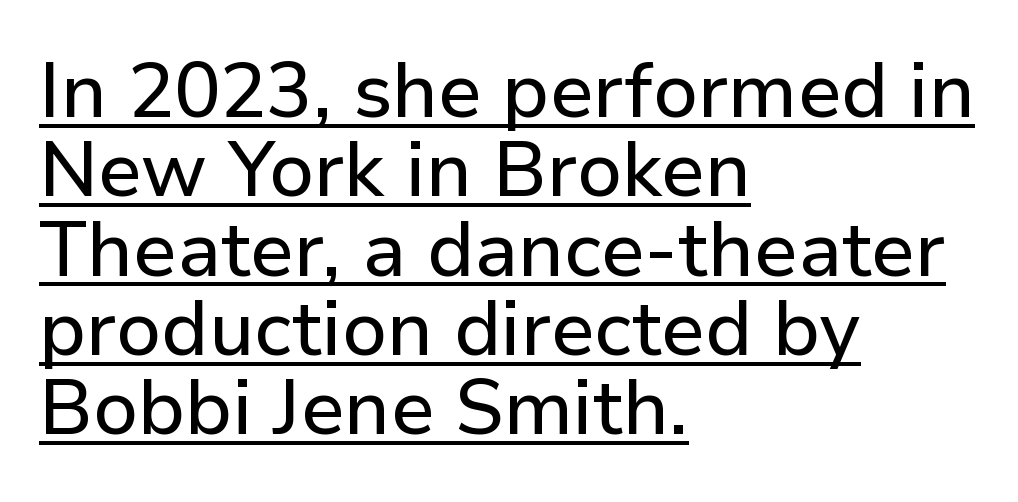
{"serif": "no", "italic": "no", "width": "normal", "stroke_contrast": "low", "x_height": "medium", "monospaced": "no", "underline": "yes", "align": "left", "line_spacing": "tight", "line_spacing_ratio": 1.03, "letter_spacing": "normal", "letter_spacing_em": 0.0, "glyph_px": 77}
